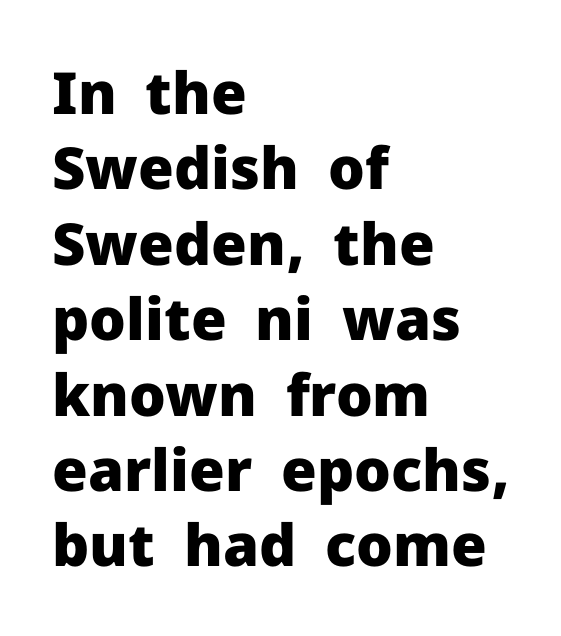
Serifs: no, the terminals of the letterforms are clean. The gaps between neighbouring characters are ordinary and unremarkable. These lines were composed using upright roman letters. Underline: absent. The compositor pushed each line to the left boundary.
